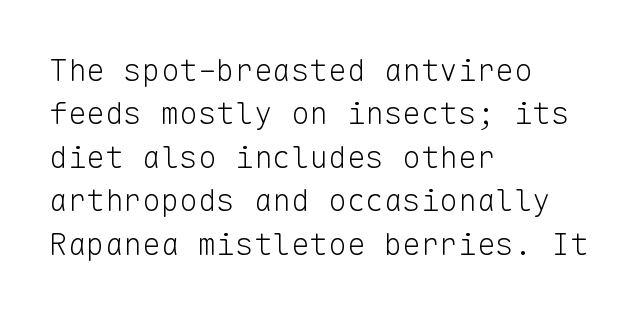
The image shows 31 px light sans-serif type, upright, monospaced; set left-aligned, normal line spacing (1.4x), normal letter spacing, not underlined; low stroke contrast and a medium x-height.
